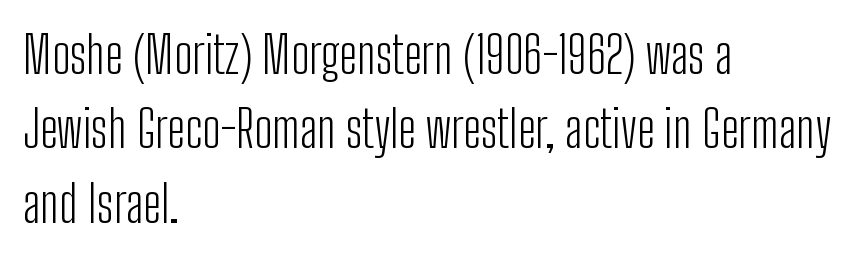
{"serif": "no", "italic": "no", "bold": "no", "weight": "light", "width": "condensed", "stroke_contrast": "low", "x_height": "medium", "monospaced": "no", "underline": "no", "align": "left", "line_spacing": "normal", "line_spacing_ratio": 1.46, "letter_spacing": "normal", "letter_spacing_em": 0.0, "glyph_px": 51}
